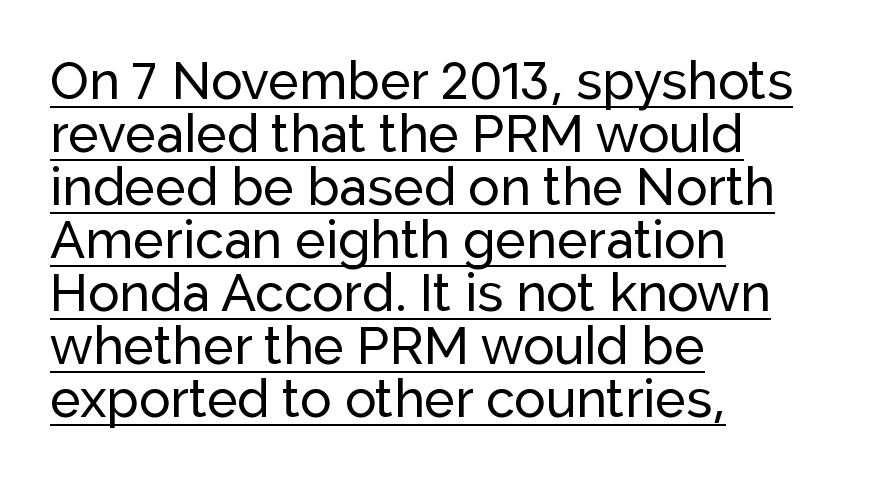
Q: Is the text italic (slanted)? A: No, it is upright.
Q: Is the typeface a serif or a sans-serif typeface? A: Sans-serif.
Q: Is the text underlined? A: Yes.
Q: How is the paragraph aligned? A: Left-aligned.
Q: Is the spacing between letters normal or unusually wide? A: Normal.
Q: Is the spacing between lines tight, normal or loose? A: Tight.
Q: Width (condensed, normal, or wide)? A: Normal.
Q: Stroke contrast? A: Low.
Q: x-height? A: Medium.
Q: Monospaced? A: No.
